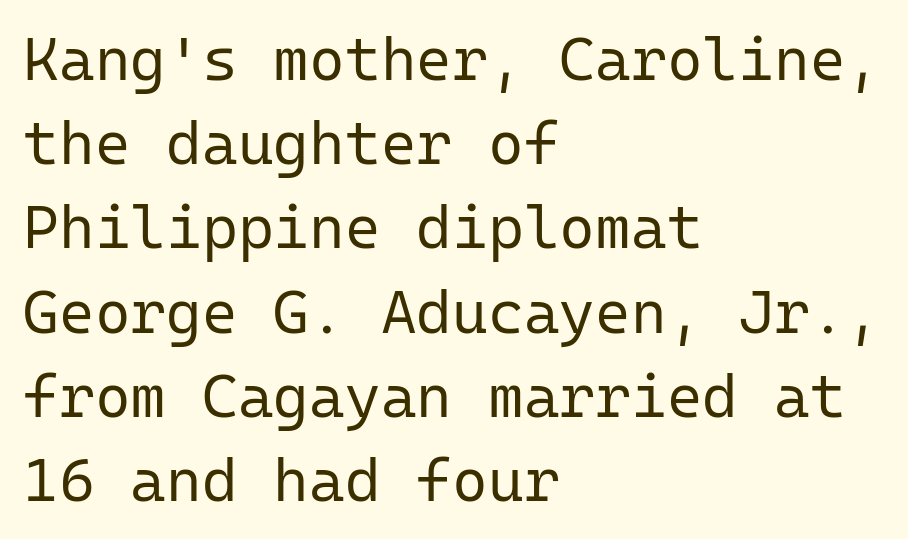
The image shows 61 px regular-weight sans-serif type, upright, monospaced; set left-aligned, normal line spacing (1.38x), normal letter spacing, not underlined; low stroke contrast and a medium x-height.
